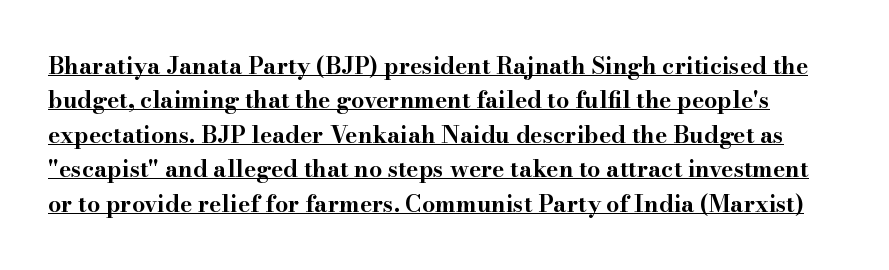
A continuous stroke trails under the words, as in a hyperlink. Chunky letters — that's bold for sure. Interline gaps are of average width in this sample. Upright lettering throughout.
